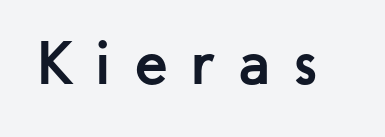
Check the space under the baseline: it is left empty. Is the letter spacing exaggerated? Yes — the characters are pushed far apart. Heavy, bold letterforms. What kind of face is this? One without serifs — a sans.
